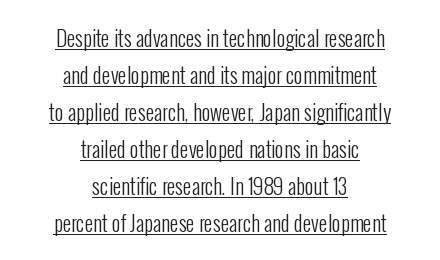
{"italic": "no", "bold": "no", "underline": "yes", "align": "center", "line_spacing_ratio": 1.76, "letter_spacing": "normal", "letter_spacing_em": 0.0, "glyph_px": 21}
